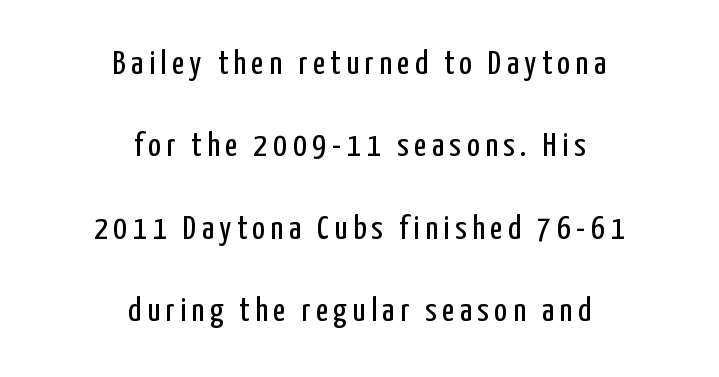
The letters advance in unequal steps, a hallmark of proportional type. The cut favours lightness, reaching ordinary text weight at its darkest. Posture: straight, roman, zero tilt. Rows of type keep a wide berth in the vertical direction. Nope, no serifs anywhere on these letters. The string is rendered with underlining switched off.
